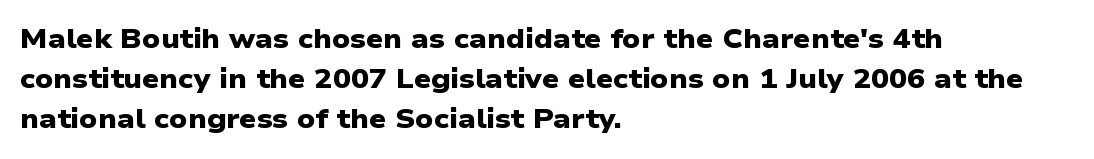
{"bold": "yes", "underline": "no", "align": "left", "line_spacing": "normal", "line_spacing_ratio": 1.49, "letter_spacing": "normal", "letter_spacing_em": 0.0, "glyph_px": 27}
